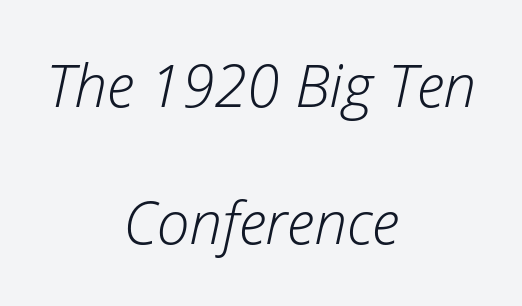
{"italic": "yes", "lean": "right", "slant_degrees": 12, "bold": "no", "weight": "light", "width": "normal", "stroke_contrast": "low", "x_height": "medium", "monospaced": "no", "underline": "no", "align": "center", "line_spacing": "loose", "line_spacing_ratio": 2.33, "letter_spacing": "normal", "letter_spacing_em": 0.0, "glyph_px": 59}
